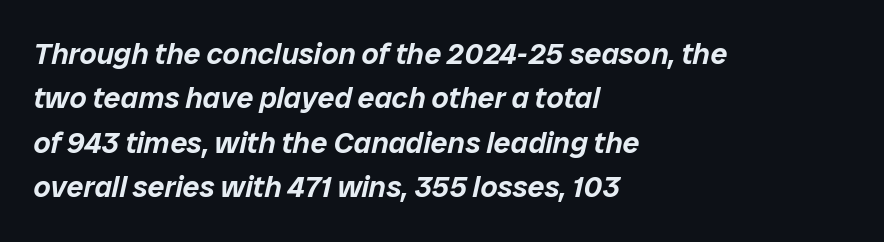
The image shows 30 px text type, italic (leaning right); set left-aligned, normal line spacing (1.48x), normal letter spacing, not underlined; low stroke contrast and a medium x-height.
